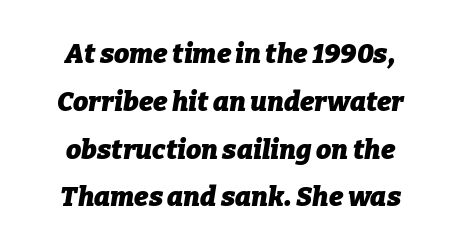
There is no visible air inserted between adjacent glyphs. Lines of text with bare space underneath. What weight is shown? A full bold with thick strokes. Tall strokes in this sample are angled rather than plumb.
